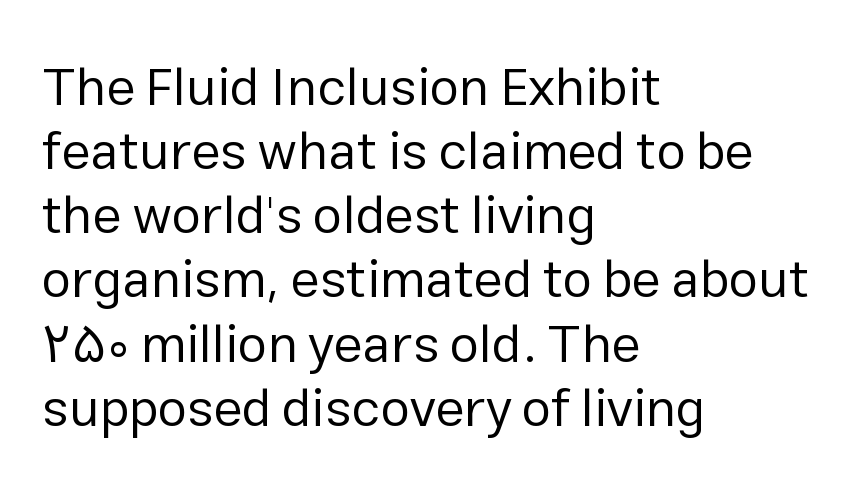
{"serif": "no", "italic": "no", "bold": "no", "weight": "regular", "width": "normal", "stroke_contrast": "low", "x_height": "medium", "monospaced": "no", "underline": "no", "align": "left", "line_spacing_ratio": 1.21, "letter_spacing": "normal", "letter_spacing_em": 0.0, "glyph_px": 53}
